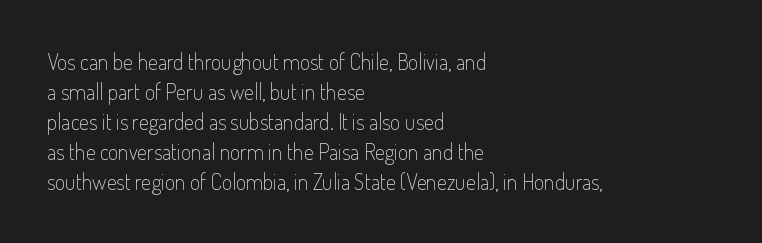
The image shows 22 px text type, upright; set left-aligned, normal line spacing (1.36x), normal letter spacing, not underlined.
